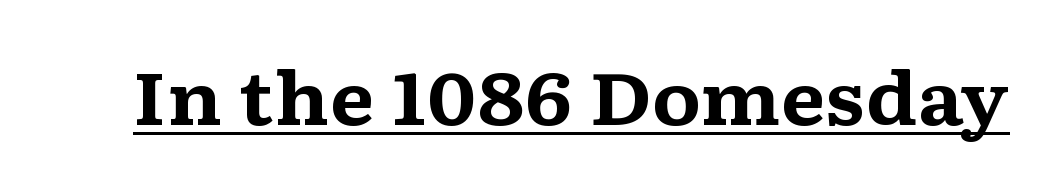
Q: Is the text bold? A: Yes.
Q: Is the text italic (slanted)? A: No, it is upright.
Q: Is the typeface a serif or a sans-serif typeface? A: Serif.
Q: Is the text underlined? A: Yes.
Q: Is the spacing between letters normal or unusually wide? A: Normal.
Q: Width (condensed, normal, or wide)? A: Wide.
Q: Stroke contrast? A: Medium.
Q: x-height? A: Medium.
Q: Monospaced? A: No.
